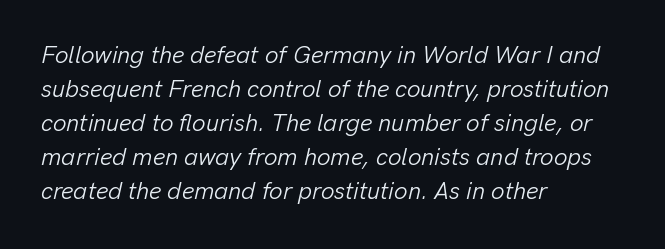
The image shows 24 px text type, italic (leaning right); set left-aligned, normal line spacing (1.42x), normal letter spacing, not underlined.
